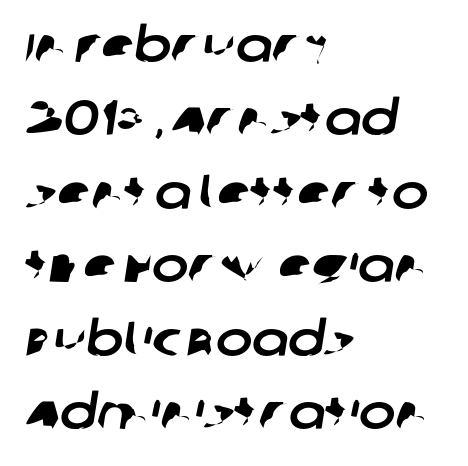
The image shows 49 px sans-serif type; set left-aligned, normal line spacing (1.5x), normal letter spacing, not underlined; low stroke contrast and a large x-height.
